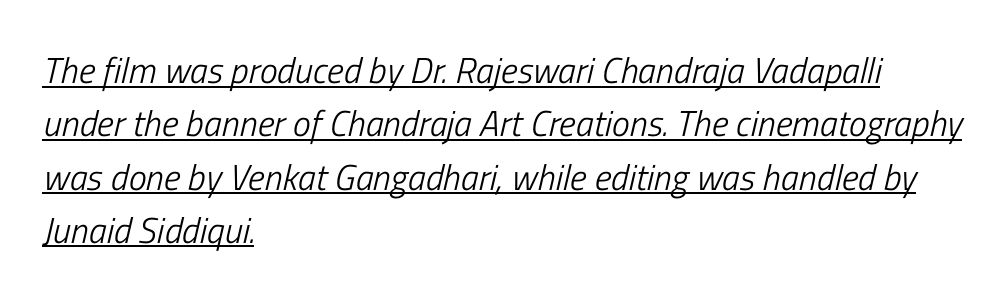
A light-to-regular cut is what we see here. A student would call this left alignment; a typographer would say flush left, rag right. Successive baselines arrive at the customary interval. Every word sits above its own underline.
